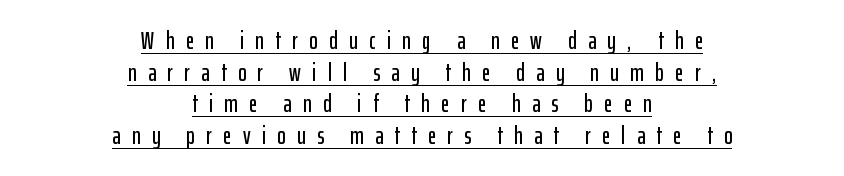
The image shows 25 px text type, upright; set centered, normal line spacing (1.27x), unusually wide letter spacing (+0.46 em), underlined.
